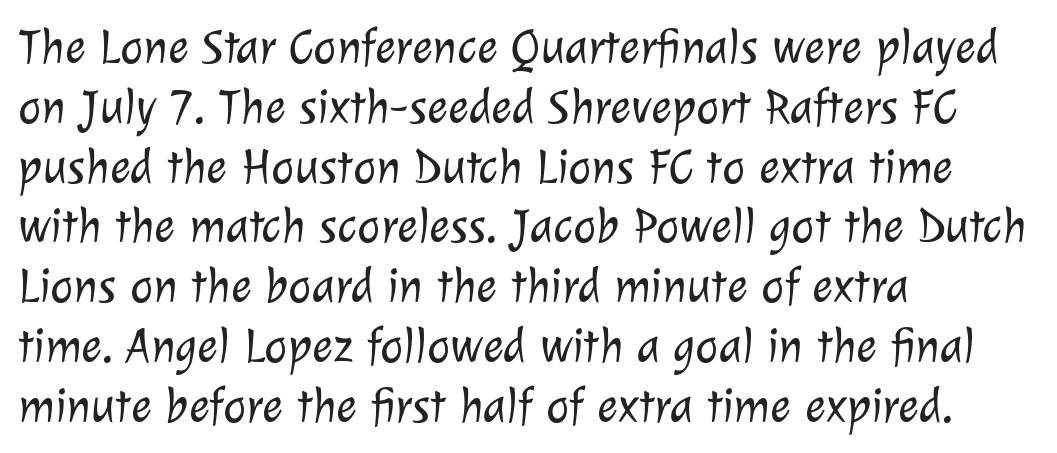
Q: Is the text bold? A: No.
Q: Is the typeface a serif or a sans-serif typeface? A: Sans-serif.
Q: Is the text underlined? A: No.
Q: How is the paragraph aligned? A: Left-aligned.
Q: Is the spacing between letters normal or unusually wide? A: Normal.
Q: Width (condensed, normal, or wide)? A: Normal.
Q: Stroke contrast? A: Low.
Q: x-height? A: Medium.
Q: Monospaced? A: No.
